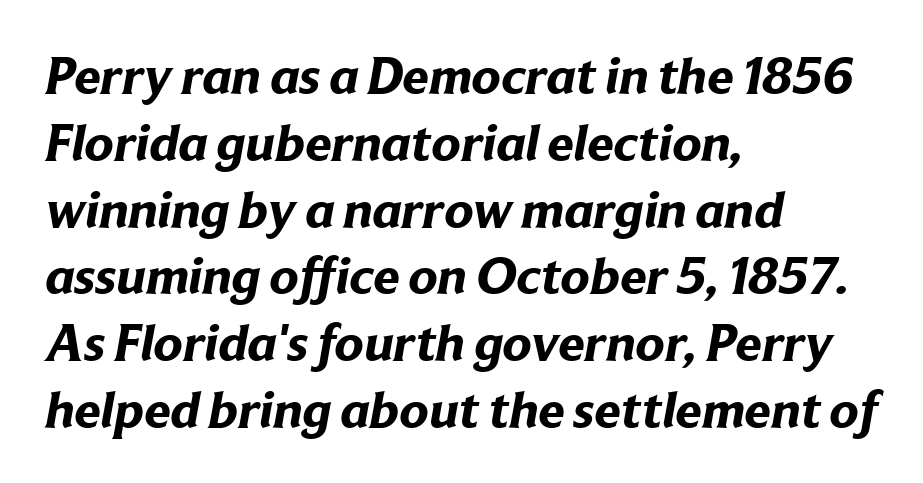
Q: Is the text bold? A: Yes.
Q: Is the typeface a serif or a sans-serif typeface? A: Sans-serif.
Q: Is the text underlined? A: No.
Q: How is the paragraph aligned? A: Left-aligned.
Q: Is the spacing between letters normal or unusually wide? A: Normal.
Q: Is the spacing between lines tight, normal or loose? A: Normal.
Q: Width (condensed, normal, or wide)? A: Normal.
Q: Stroke contrast? A: Low.
Q: x-height? A: Medium.
Q: Monospaced? A: No.
